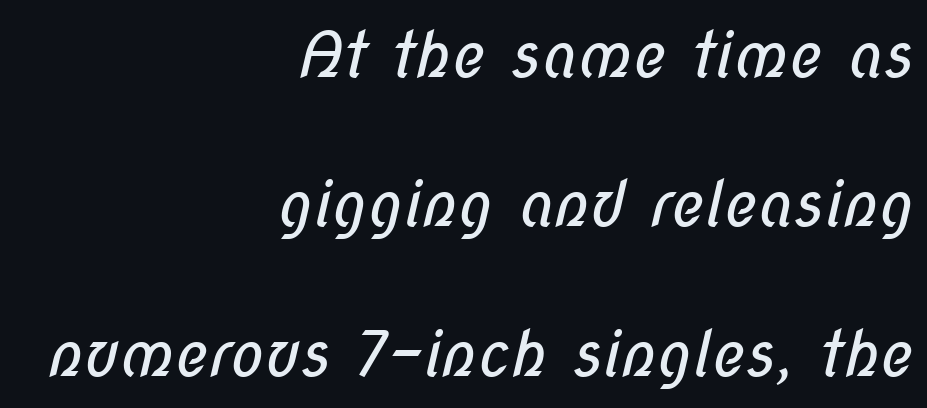
{"serif": "no", "bold": "no", "weight": "regular", "width": "condensed", "stroke_contrast": "low", "x_height": "medium", "monospaced": "no", "underline": "no", "align": "right", "line_spacing": "loose", "line_spacing_ratio": 2.37, "letter_spacing": "normal", "letter_spacing_em": 0.0, "glyph_px": 63}
